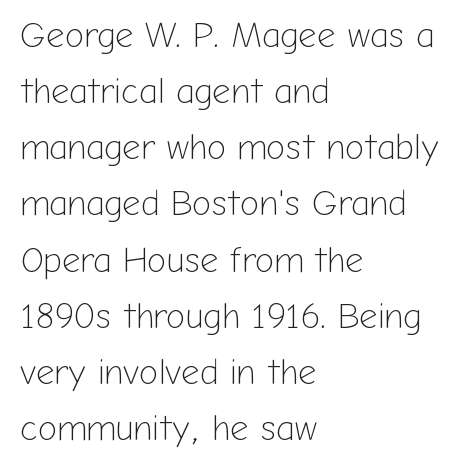
Q: Is the text bold? A: No.
Q: Is the text italic (slanted)? A: No, it is upright.
Q: Is the typeface a serif or a sans-serif typeface? A: Sans-serif.
Q: Is the text underlined? A: No.
Q: How is the paragraph aligned? A: Left-aligned.
Q: Is the spacing between letters normal or unusually wide? A: Normal.
Q: Is the spacing between lines tight, normal or loose? A: Normal.
Q: Width (condensed, normal, or wide)? A: Normal.
Q: Stroke contrast? A: Low.
Q: x-height? A: Medium.
Q: Monospaced? A: No.
